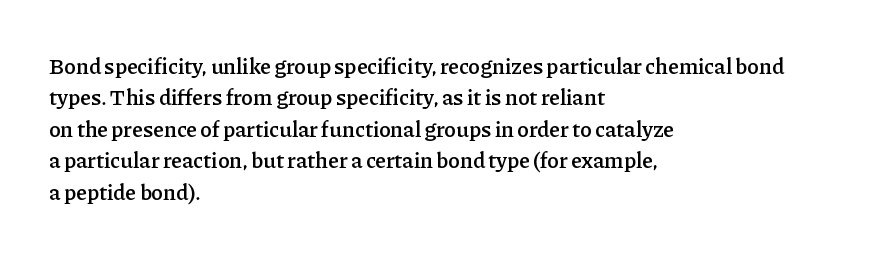
Successive baselines arrive at the customary interval. Horizontally, the lines are justified to the leading edge only. Short note: letters normally spaced. Emphasis by weight is partial: semibold. The gap between lines stays unmarked. Ordinary non-slanted type is in use.
